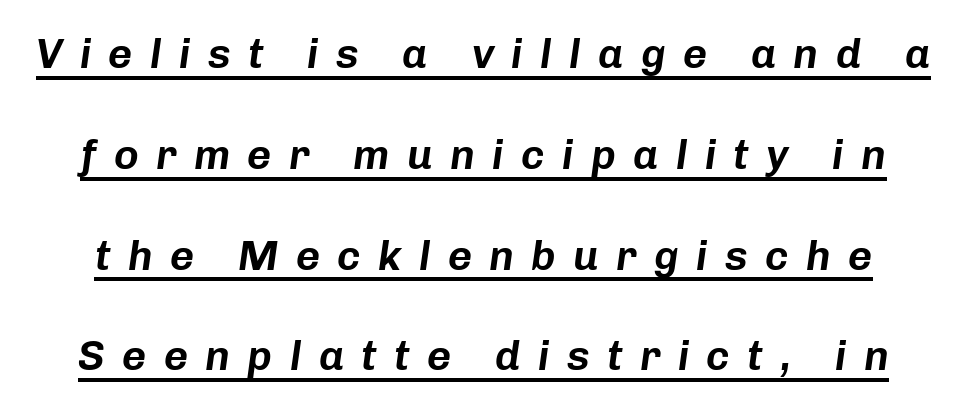
The image shows 42 px text type, italic (leaning right); set loose line spacing (2.4x), unusually wide letter spacing (+0.41 em), underlined; low stroke contrast and a medium x-height.
